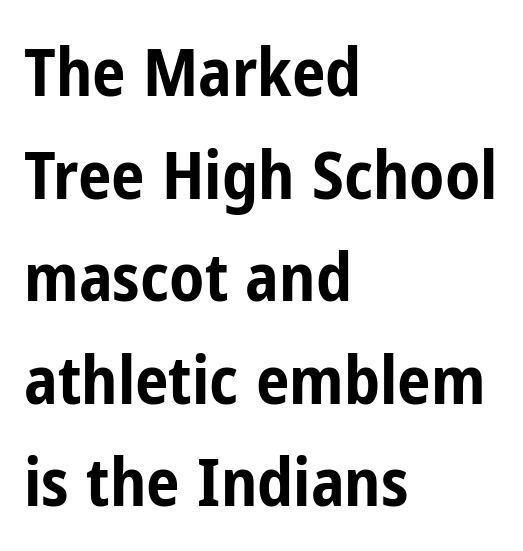
The image shows 67 px bold, condensed sans-serif type, upright; set left-aligned, normal line spacing (1.53x), normal letter spacing, not underlined; low stroke contrast and a medium x-height.
